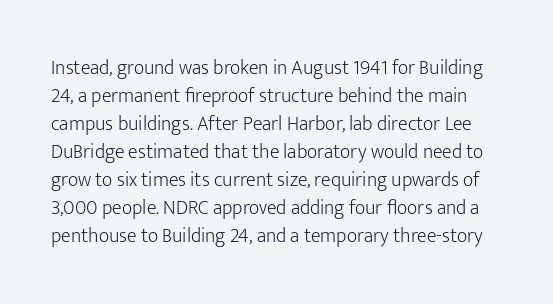
{"italic": "no", "bold": "no", "underline": "no", "line_spacing": "normal", "line_spacing_ratio": 1.4, "letter_spacing": "normal", "letter_spacing_em": 0.0, "glyph_px": 20}
